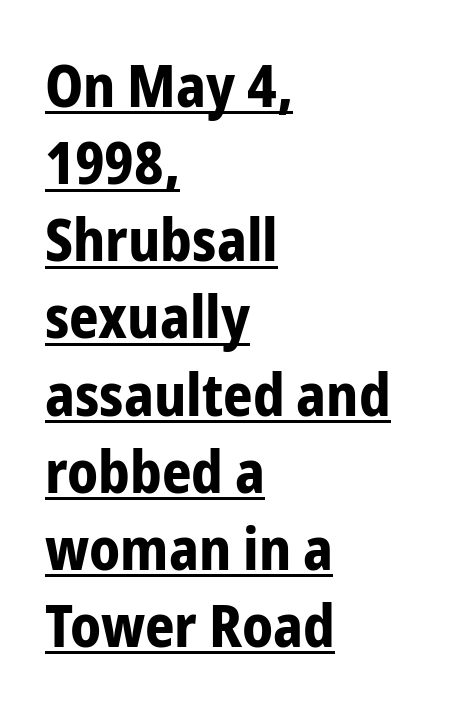
Glyph-to-glyph distance matches everyday printed text. Letterform terminals end flat and unadorned throughout the passage. Caption: lettering with a line underneath. Character widths vary here, with narrow letters taking less room than wide ones.
